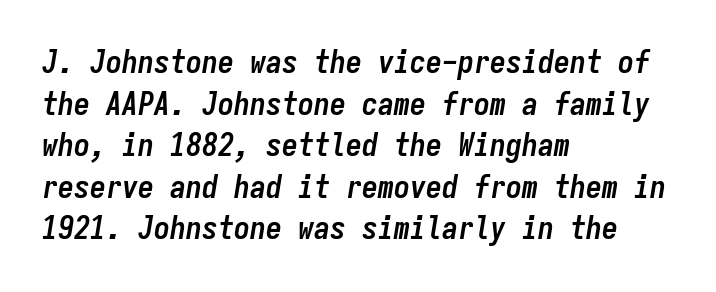
Q: Is the text bold? A: Yes.
Q: Is the text italic (slanted)? A: Yes, it leans right by about 9 degrees.
Q: Is the text underlined? A: No.
Q: How is the paragraph aligned? A: Left-aligned.
Q: Is the spacing between letters normal or unusually wide? A: Normal.
Q: Is the spacing between lines tight, normal or loose? A: Normal.
Q: Width (condensed, normal, or wide)? A: Condensed.
Q: Stroke contrast? A: Low.
Q: x-height? A: Medium.
Q: Monospaced? A: Yes.
